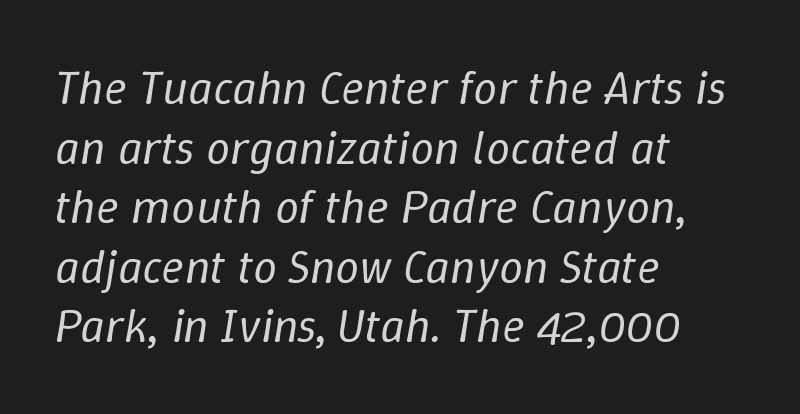
Q: Is the text bold? A: No.
Q: Is the text italic (slanted)? A: Yes, it leans right by about 9 degrees.
Q: Is the text underlined? A: No.
Q: How is the paragraph aligned? A: Left-aligned.
Q: Is the spacing between letters normal or unusually wide? A: Normal.
Q: Width (condensed, normal, or wide)? A: Normal.
Q: Stroke contrast? A: Low.
Q: x-height? A: Medium.
Q: Monospaced? A: No.
